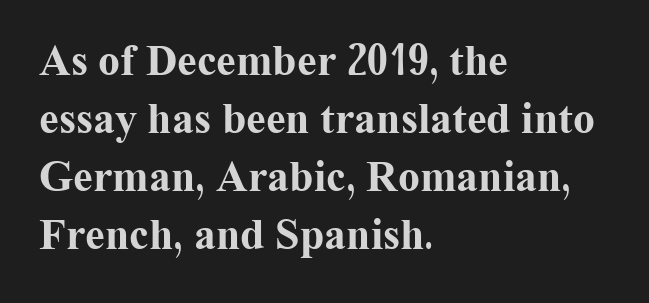
Weight: bold. Think of a printed novel: that variable character pitch is what you see here. The strip under each line holds only bare page. How are the letters spaced? Ordinarily, with no added tracking.
